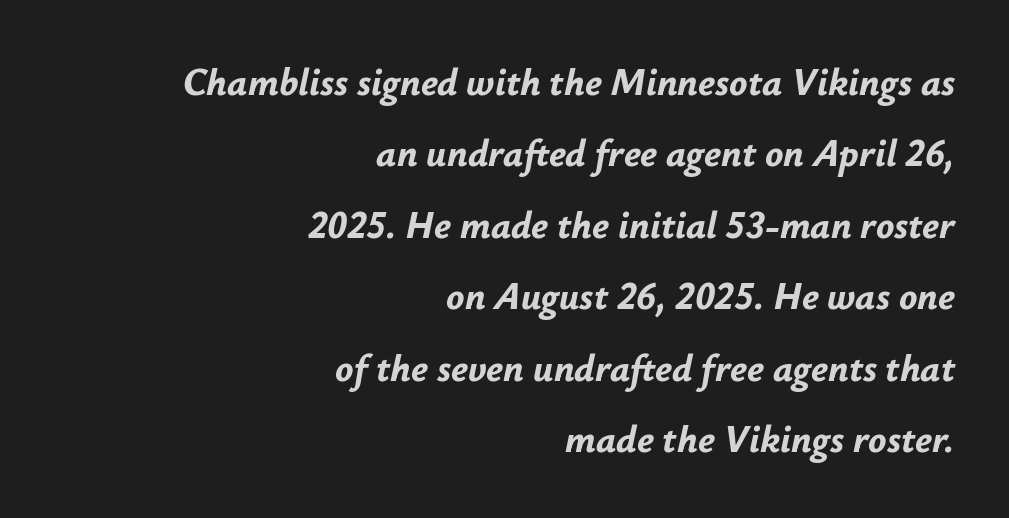
The image shows 38 px bold type, italic (leaning right); set right-aligned, line spacing 1.88x, normal letter spacing, not underlined; low stroke contrast and a small x-height.
